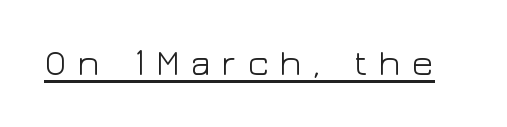
Underlined type. The letters advance in unequal steps, a hallmark of proportional type. Classification — sans serif. How are the letters spaced? Widely, with obvious added tracking. The letters look calm and open, with moderate or lighter stems. The letters stand upright; this is a roman face.
